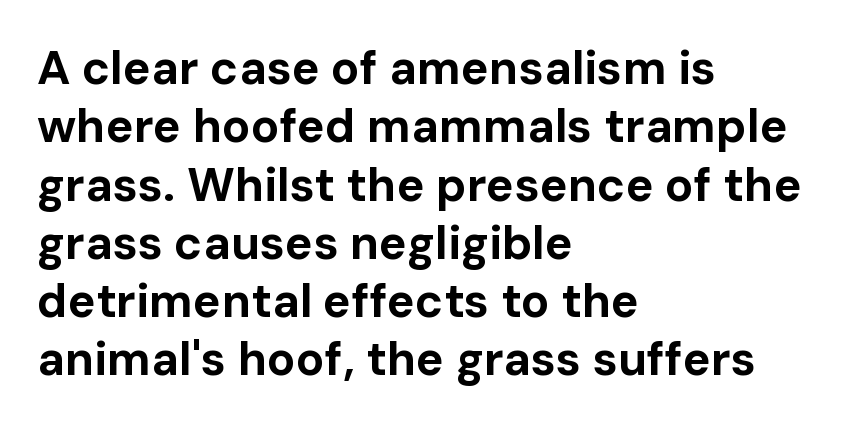
{"serif": "no", "italic": "no", "bold": "yes", "weight": "bold", "width": "normal", "stroke_contrast": "low", "x_height": "medium", "monospaced": "no", "underline": "no", "align": "left", "line_spacing_ratio": 1.24, "letter_spacing": "normal", "letter_spacing_em": 0.0, "glyph_px": 47}
